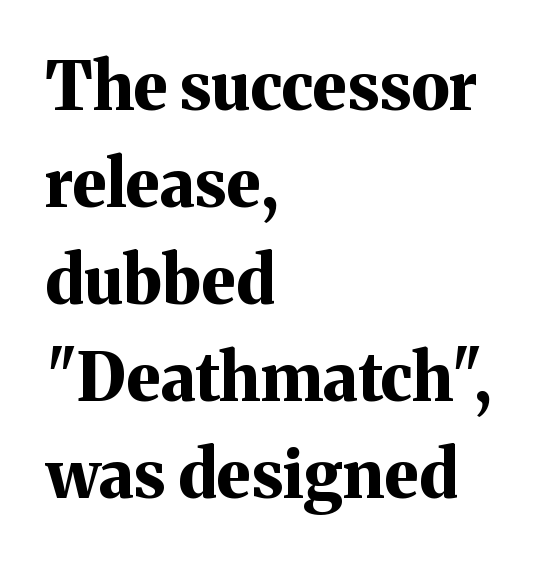
Q: Is the text bold? A: Yes.
Q: Is the text italic (slanted)? A: No, it is upright.
Q: Is the typeface a serif or a sans-serif typeface? A: Serif.
Q: Is the text underlined? A: No.
Q: How is the paragraph aligned? A: Left-aligned.
Q: Is the spacing between letters normal or unusually wide? A: Normal.
Q: Is the spacing between lines tight, normal or loose? A: Normal.
Q: Width (condensed, normal, or wide)? A: Normal.
Q: Stroke contrast? A: Medium.
Q: x-height? A: Medium.
Q: Monospaced? A: No.
